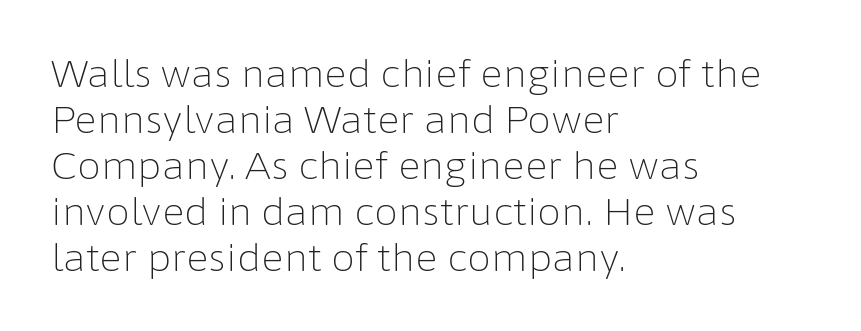
{"serif": "no", "italic": "no", "bold": "no", "weight": "light", "width": "normal", "stroke_contrast": "low", "x_height": "medium", "monospaced": "no", "underline": "no", "align": "left", "line_spacing_ratio": 1.21, "letter_spacing": "normal", "letter_spacing_em": 0.0, "glyph_px": 38}
